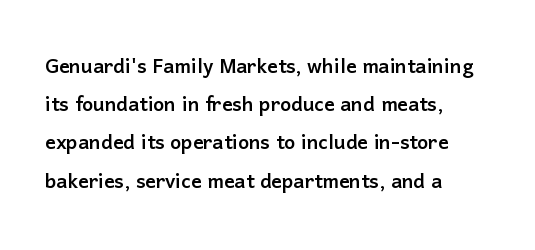
{"italic": "no", "underline": "no", "align": "left", "line_spacing": "normal", "line_spacing_ratio": 1.47, "letter_spacing": "normal", "letter_spacing_em": 0.0, "glyph_px": 26}
